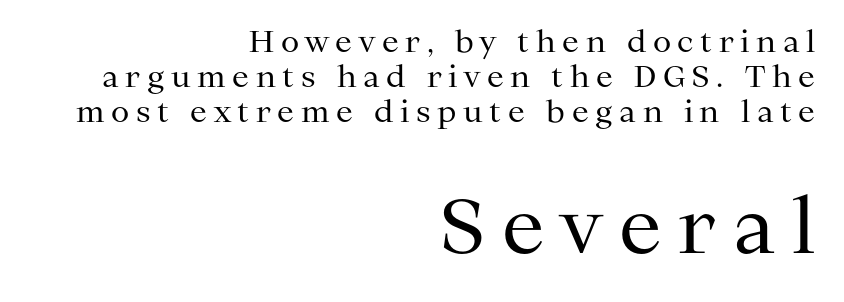
The passage shown has open, widely tracked lettering throughout. The passage shown is typed in a proportional face where columns would drift. The face used here appears at its bigger size in the lower chunk. The strokes carry an ordinary text weight at most.
